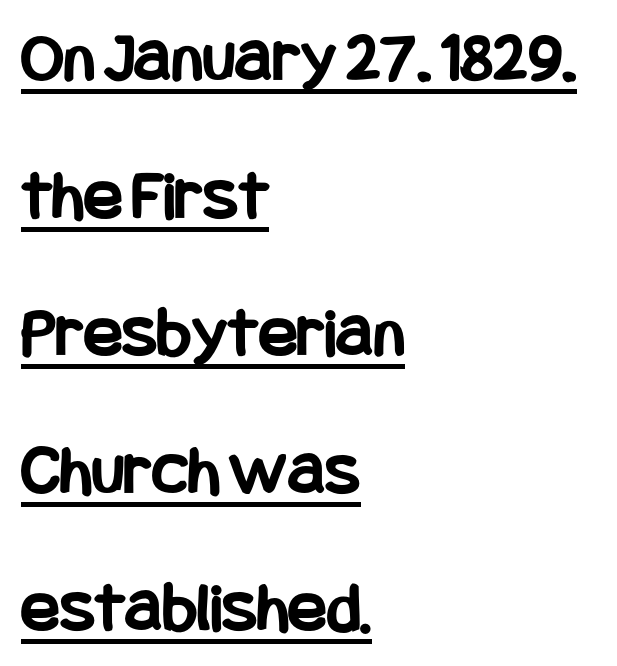
The image shows 72 px bold, condensed sans-serif type, upright; set left-aligned, loose line spacing (1.91x), normal letter spacing, underlined; low stroke contrast and a large x-height.
